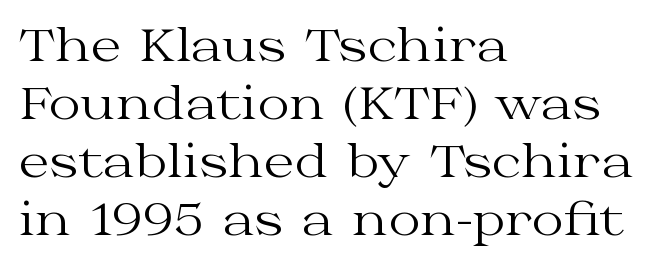
{"serif": "yes", "italic": "no", "bold": "no", "weight": "regular", "width": "wide", "stroke_contrast": "medium", "x_height": "medium", "monospaced": "no", "underline": "no", "align": "left", "line_spacing": "normal", "line_spacing_ratio": 1.32, "letter_spacing": "normal", "letter_spacing_em": 0.0, "glyph_px": 44}
